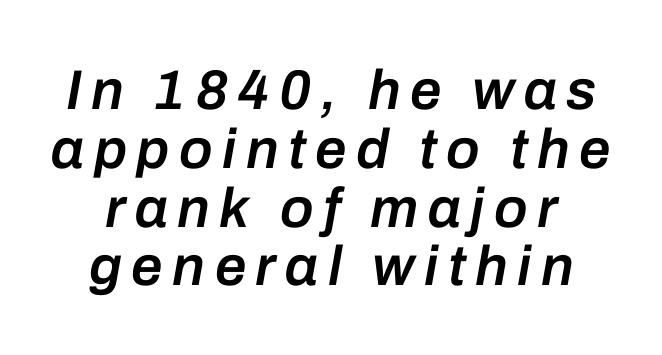
Do the characters align in a grid? No, the font is proportional. Only glyphs here, with clear space below each row. Is the type bold? Partly — it's a semibold, heavier than regular but not fully bold. Very little white space separates one row of letters from the next. The rendering applies a slant to the glyphs.
